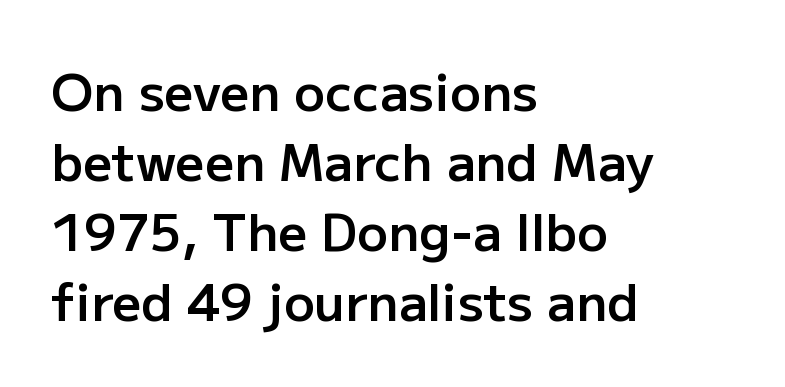
{"serif": "no", "italic": "no", "bold": "semi", "weight": "semibold", "width": "normal", "stroke_contrast": "low", "x_height": "medium", "monospaced": "no", "underline": "no", "align": "left", "line_spacing": "normal", "line_spacing_ratio": 1.37, "letter_spacing": "normal", "letter_spacing_em": 0.0, "glyph_px": 51}
